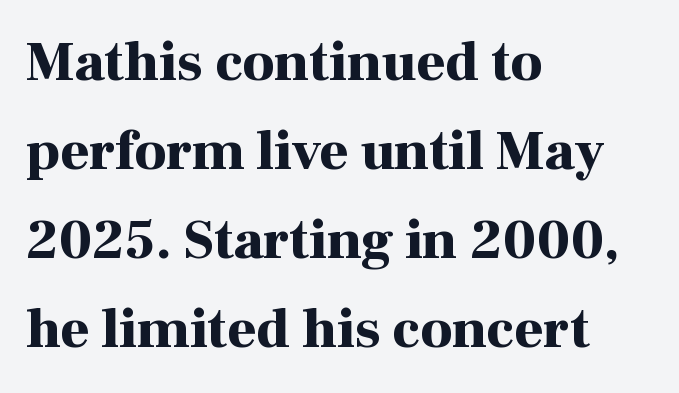
The specimen omits any rule beneath the text block's lines. The typesetter chose a ragged-right arrangement here. Weight: bold. Summary of vertical rhythm: regular, with standard interline spacing. The text was rendered using a seriffed face with decorative stroke endings. Is there any slant? The stems are plumb.
